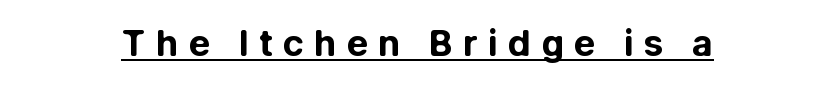
The image shows 36 px bold sans-serif type, upright; set centered, unusually wide letter spacing (+0.28 em), underlined; low stroke contrast and a medium x-height.
